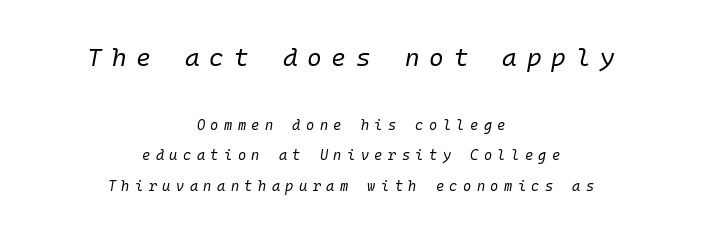
The image shows 25 px text type, italic (leaning right); set centered, loose line spacing (2.19x), unusually wide letter spacing (+0.39 em), not underlined; the first (top) block is 1.79x larger.
